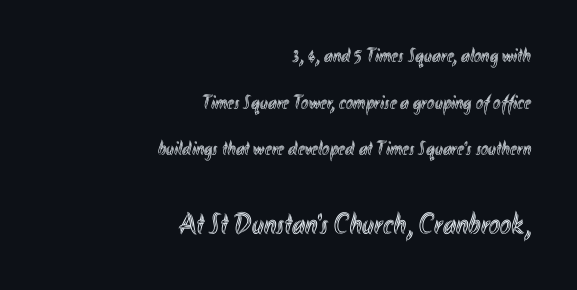
{"width": "condensed", "x_height": "small", "monospaced": "no", "underline": "no", "align": "right", "line_spacing": "loose", "line_spacing_ratio": 2.33, "letter_spacing": "normal", "letter_spacing_em": 0.0, "larger_block": "second", "size_ratio": 1.5, "glyph_px": 30}
